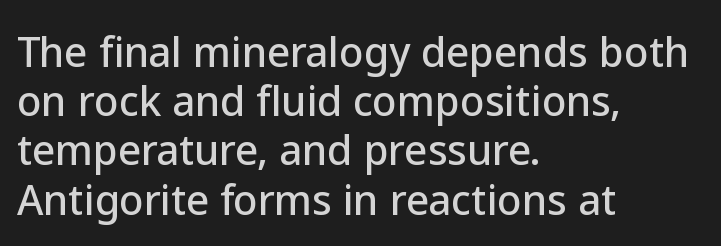
Q: Is the text italic (slanted)? A: No, it is upright.
Q: Is the typeface a serif or a sans-serif typeface? A: Sans-serif.
Q: Is the text underlined? A: No.
Q: How is the paragraph aligned? A: Left-aligned.
Q: Is the spacing between letters normal or unusually wide? A: Normal.
Q: Width (condensed, normal, or wide)? A: Normal.
Q: Stroke contrast? A: Low.
Q: x-height? A: Medium.
Q: Monospaced? A: No.
